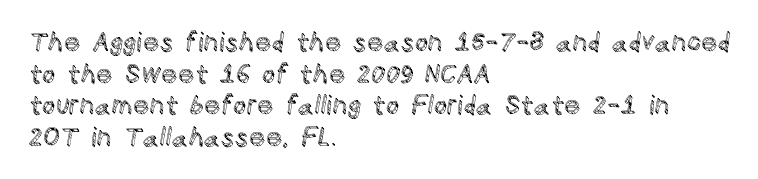
The baseline area is clear. The setting favours the left margin, as ordinary paragraphs usually do. These lines keep a tight, regular rhythm from letter to letter.
